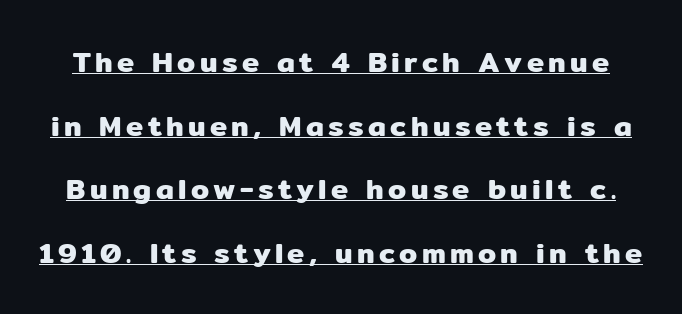
{"serif": "no", "italic": "no", "width": "normal", "stroke_contrast": "low", "x_height": "medium", "monospaced": "no", "underline": "yes", "line_spacing": "loose", "line_spacing_ratio": 2.19, "glyph_px": 29}
